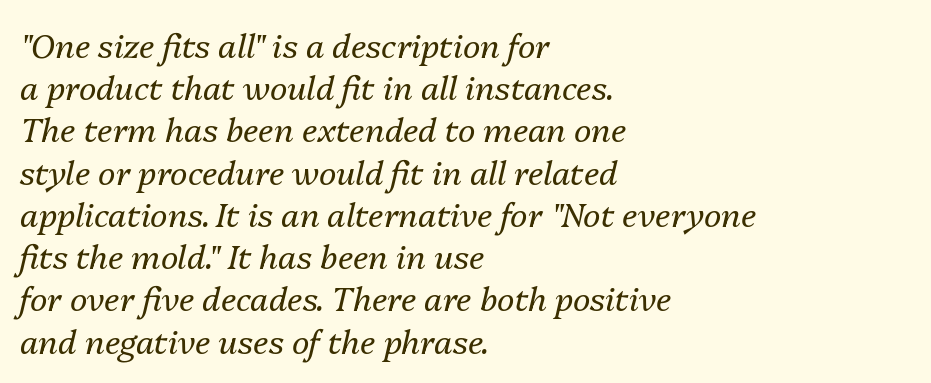
Just letters on the line, the space beneath them empty. What stands out about the letter spacing? Nothing — it is the standard amount. Each line starts at the same left margin while the right side varies. The rendering uses a moderate line-height, typical for paragraphs. Every character sits at an angle, as italics do. Is the stroke heavy? The answer is a plain regular-or-lighter.
